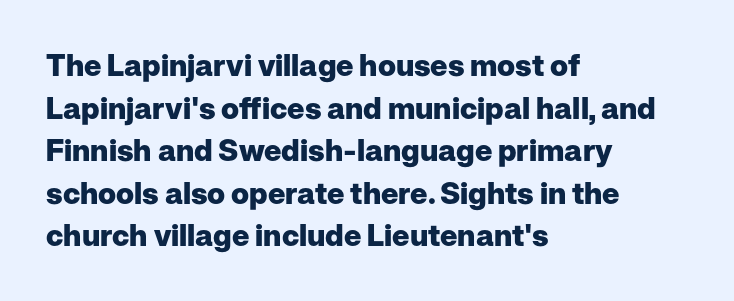
Does the leading feel generous? No, just average. The passage shown has conventional tracking throughout. Grotesque or geometric, the face here clearly has no serifs. Teacher's note: observe the even left margin — that is flush-left alignment. As a designer I'd log this as weight 700, bold. Underline: absent.
